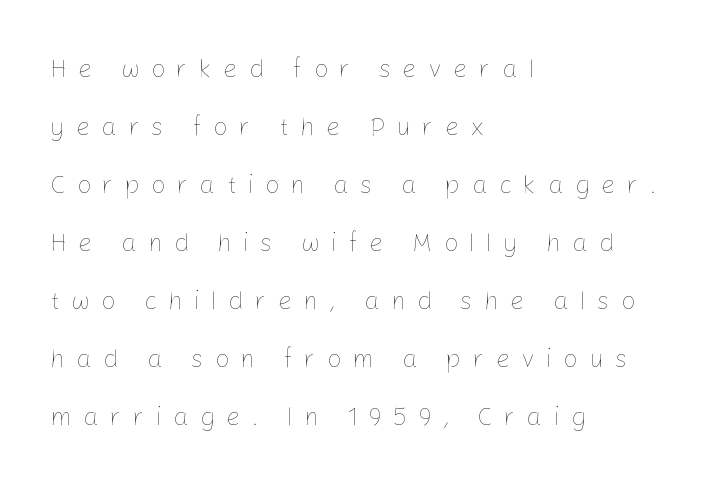
Caption: multi-line text, flush left, ragged right. Notice how the stems are strictly vertical — no italics here. Just letters on the line, the space beneath them empty. Horizontal bands of white between lines are thick stripes. Spacing between characters has been opened up far beyond the box default. Letters have the restrained weight of plain body copy at most.
